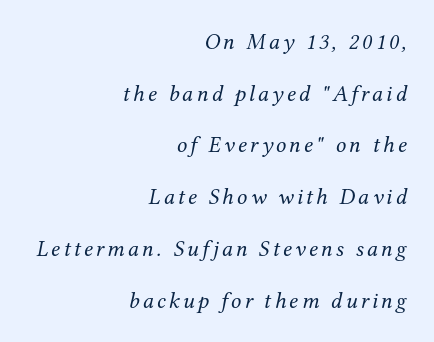
Q: Is the text bold? A: No.
Q: Is the text italic (slanted)? A: Yes, it leans right by about 12 degrees.
Q: Is the text underlined? A: No.
Q: How is the paragraph aligned? A: Right-aligned.
Q: Is the spacing between lines tight, normal or loose? A: Loose.
